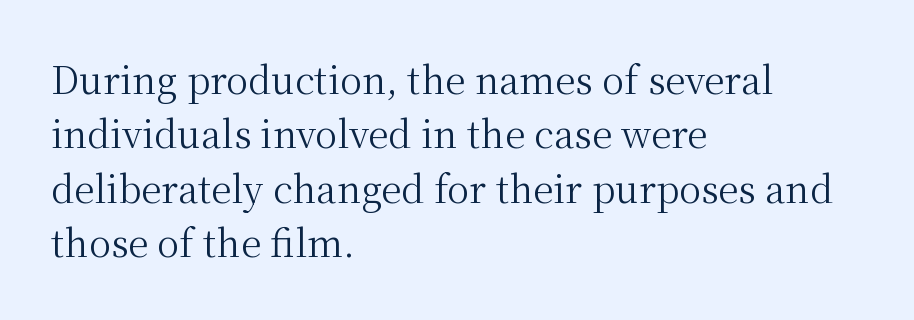
The image shows 37 px regular-weight serif type, upright; set left-aligned, normal line spacing (1.47x), normal letter spacing, not underlined; medium stroke contrast and a medium x-height.
